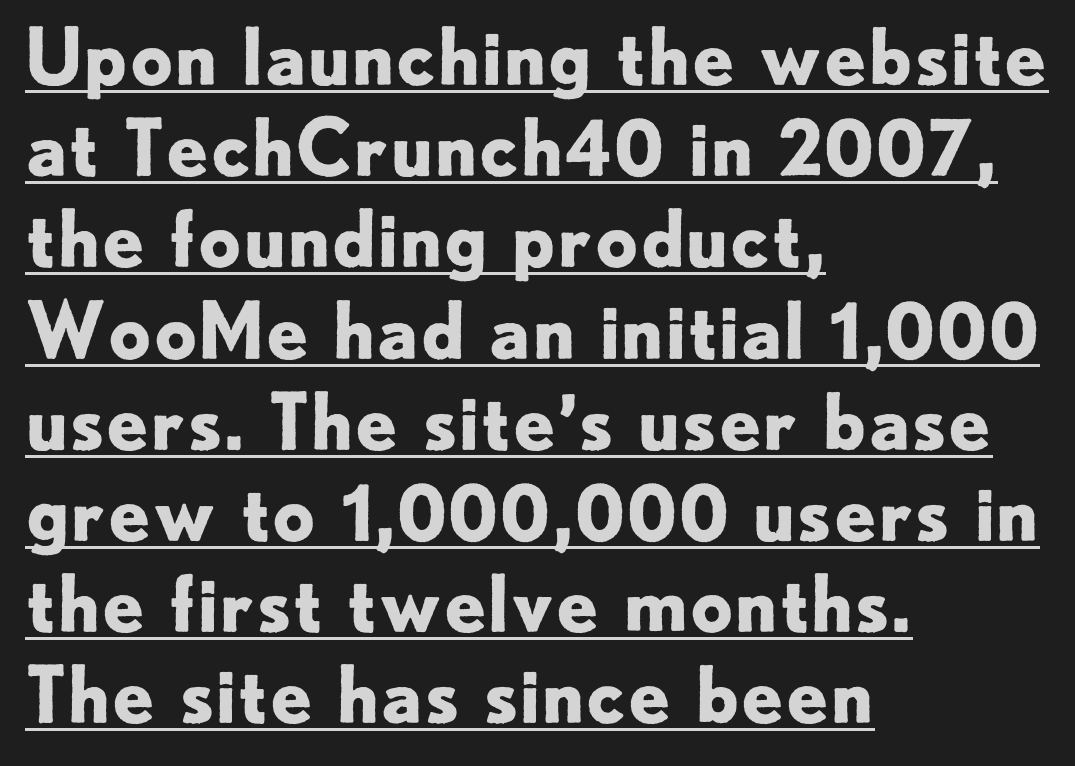
{"serif": "no", "italic": "no", "bold": "yes", "weight": "bold", "width": "normal", "stroke_contrast": "low", "x_height": "small", "monospaced": "no", "underline": "yes", "align": "left", "line_spacing_ratio": 1.2, "letter_spacing": "normal", "letter_spacing_em": 0.0, "glyph_px": 76}
